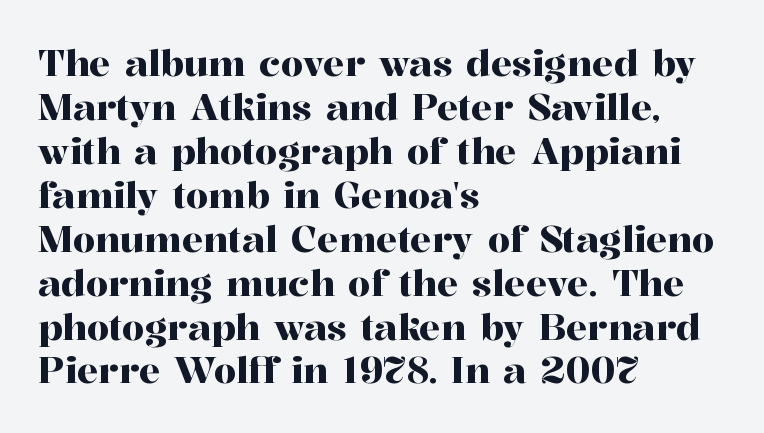
Tracking value appears to be zero — textbook default spacing. Note the varied advance widths — an 'i' is clearly narrower than an 'm'. A serif font was chosen for this passage. Tall strokes in this sample are plumb rather than angled. Left-aligned paragraph, ragged on the right.
